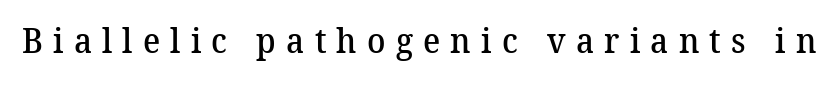
A bare baseline throughout the passage. Looks like regular typesetting: each glyph gets only the width it needs. Font category for this specimen: serif. The glyphs have the mass of a demibold cut, below bold. Does extra space separate the letters? Yes, quite a lot of it.
